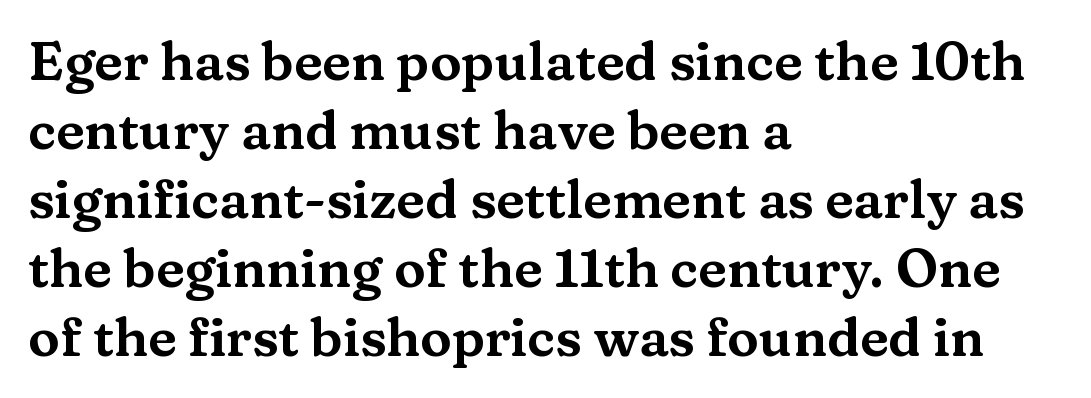
The rendering uses a moderate line-height, typical for paragraphs. Note the varied advance widths — an 'i' is clearly narrower than an 'm'. Look at the tracking — it's just the regular setting, nothing added. Plain, unruled lines of type.
